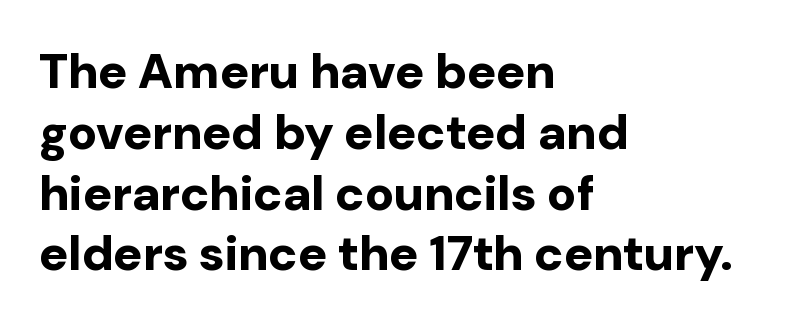
Notice how thick the strokes are: this is what a full bold looks like. In terms of letterspacing, this is plain default setting. Type style note: lacks serifs. Underline: absent. The lines in this sample share a left origin and differ only in where they stop.
